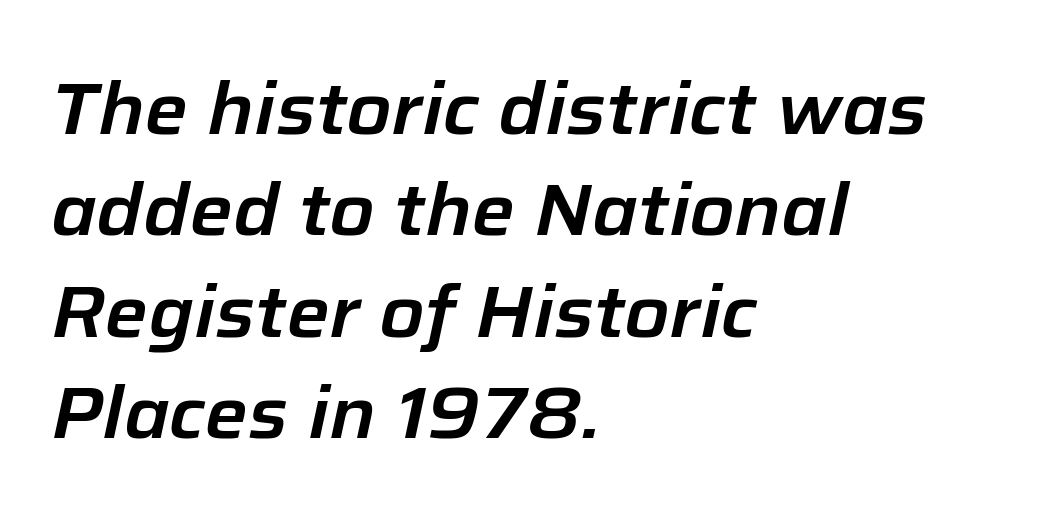
The rendering uses a moderate line-height, typical for paragraphs. Note the varied advance widths — an 'i' is clearly narrower than an 'm'. This is oblique type, the kind used for emphasis or titles. Glyph-to-glyph distance matches everyday printed text.
